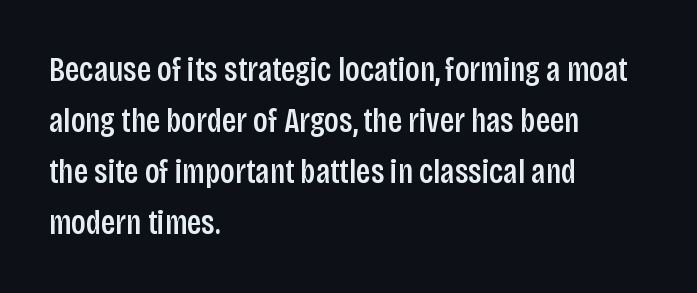
Q: Is the text italic (slanted)? A: No, it is upright.
Q: Is the typeface a serif or a sans-serif typeface? A: Sans-serif.
Q: Is the text underlined? A: No.
Q: How is the paragraph aligned? A: Left-aligned.
Q: Is the spacing between letters normal or unusually wide? A: Normal.
Q: Is the spacing between lines tight, normal or loose? A: Normal.
Q: Width (condensed, normal, or wide)? A: Condensed.
Q: Stroke contrast? A: Low.
Q: x-height? A: Large.
Q: Monospaced? A: No.
